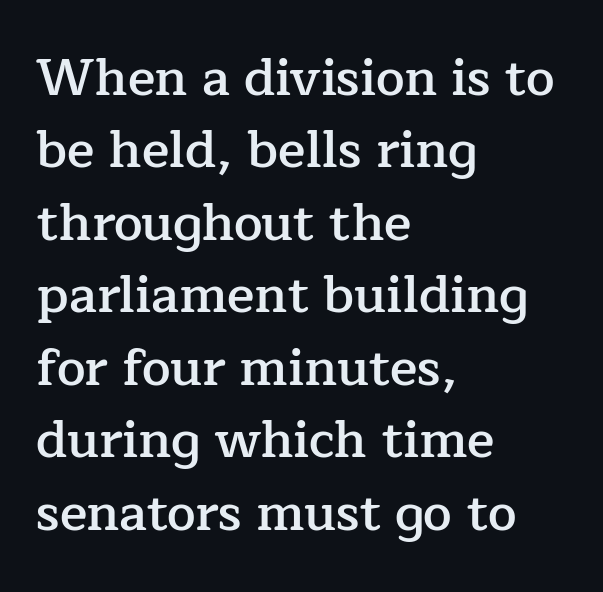
The image shows 51 px semibold serif type, upright; set left-aligned, normal line spacing (1.42x), normal letter spacing, not underlined; low stroke contrast and a medium x-height.
